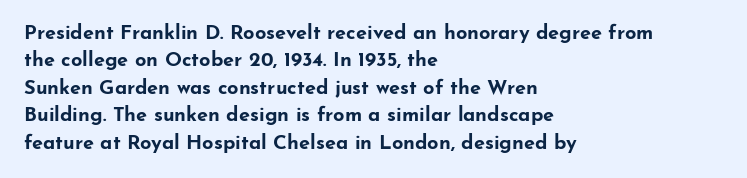
{"italic": "no", "bold": "yes", "underline": "no", "align": "left", "line_spacing": "normal", "line_spacing_ratio": 1.37, "letter_spacing": "normal", "letter_spacing_em": 0.0, "glyph_px": 20}
